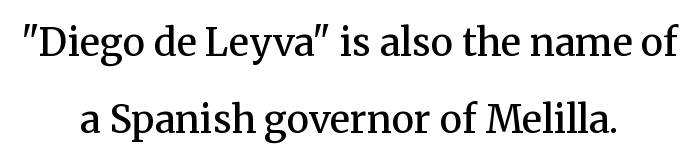
{"serif": "yes", "italic": "no", "bold": "semi", "weight": "semibold", "width": "normal", "stroke_contrast": "medium", "x_height": "medium", "monospaced": "no", "underline": "no", "align": "center", "line_spacing": "loose", "line_spacing_ratio": 2.03, "letter_spacing": "normal", "letter_spacing_em": 0.0, "glyph_px": 38}
